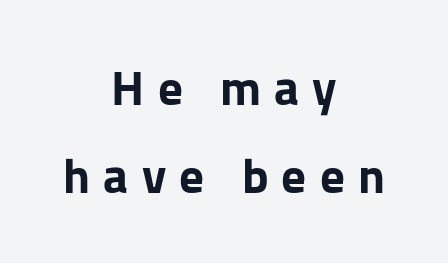
Descender tails drop into unmarked territory. You could only call the tracking loose — the letters float apart. These lines are rendered in a variable-pitch font. Check where the strokes stop: nothing finishes them off — pure sans. The font is running at its bold setting. Posture: vertical.
